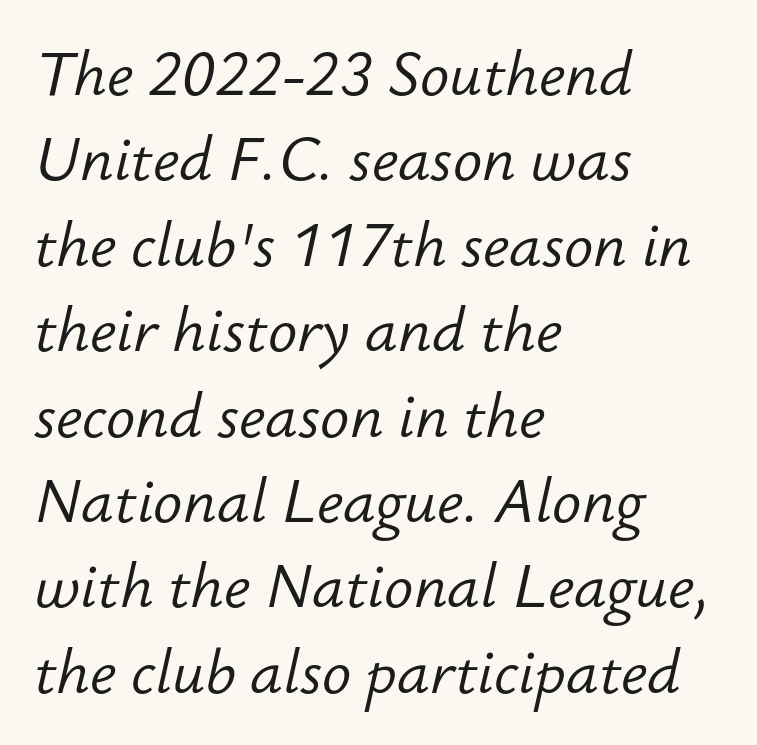
{"italic": "yes", "lean": "right", "slant_degrees": 12, "bold": "no", "weight": "light", "width": "normal", "stroke_contrast": "low", "x_height": "small", "monospaced": "no", "underline": "no", "align": "left", "line_spacing": "normal", "line_spacing_ratio": 1.4, "letter_spacing": "normal", "letter_spacing_em": 0.0, "glyph_px": 61}
